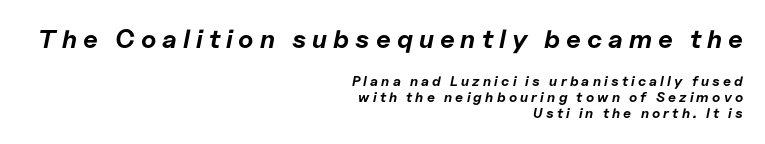
{"italic": "yes", "lean": "right", "slant_degrees": 11, "bold": "yes", "underline": "no", "align": "right", "line_spacing": "tight", "line_spacing_ratio": 1.13, "letter_spacing": "wide", "letter_spacing_em": 0.23, "larger_block": "first", "size_ratio": 1.86, "glyph_px": 26}
